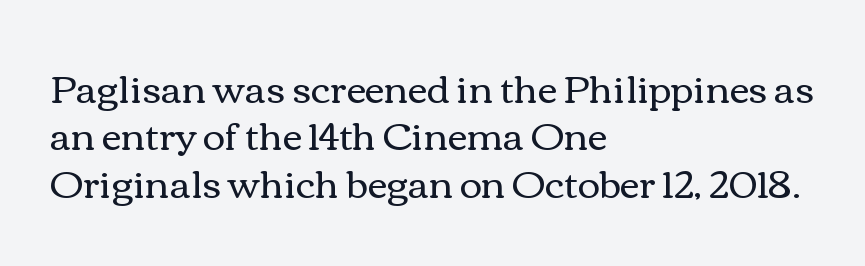
The image shows 38 px regular-weight, wide type, upright; set left-aligned, normal line spacing (1.25x), normal letter spacing, not underlined; medium stroke contrast and a medium x-height.
